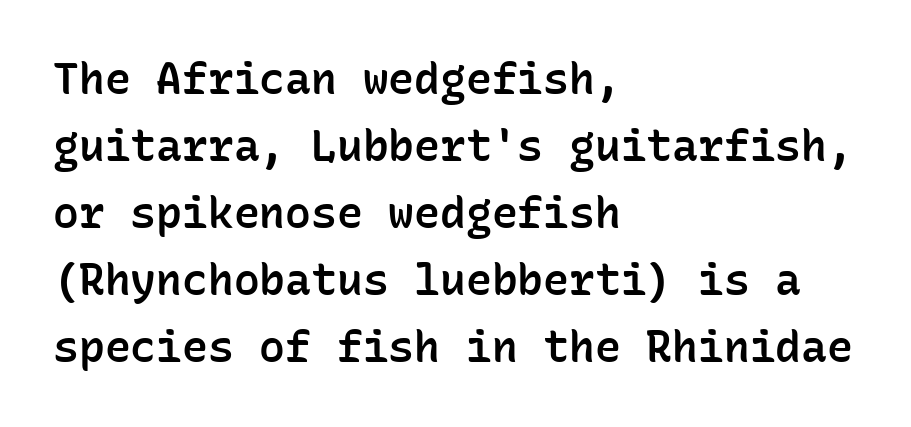
The image shows 43 px semibold sans-serif type, upright, monospaced; set left-aligned, normal line spacing (1.56x), normal letter spacing, not underlined; low stroke contrast and a medium x-height.
